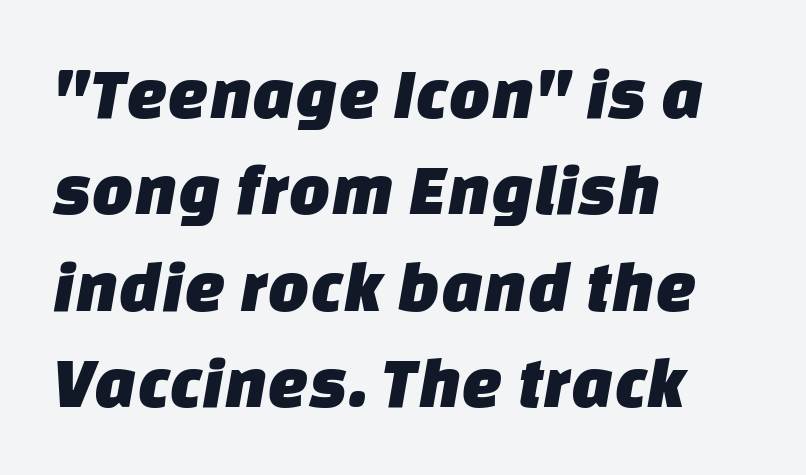
Do the characters align in a grid? No, the font is proportional. In terms of leading, this rendering sits right in the middle. Look at the bottom of the vertical strokes: they stop flat, with no serifs. The specimen omits any rule beneath the text block's lines. This sample uses plain, unmodified letter spacing.
